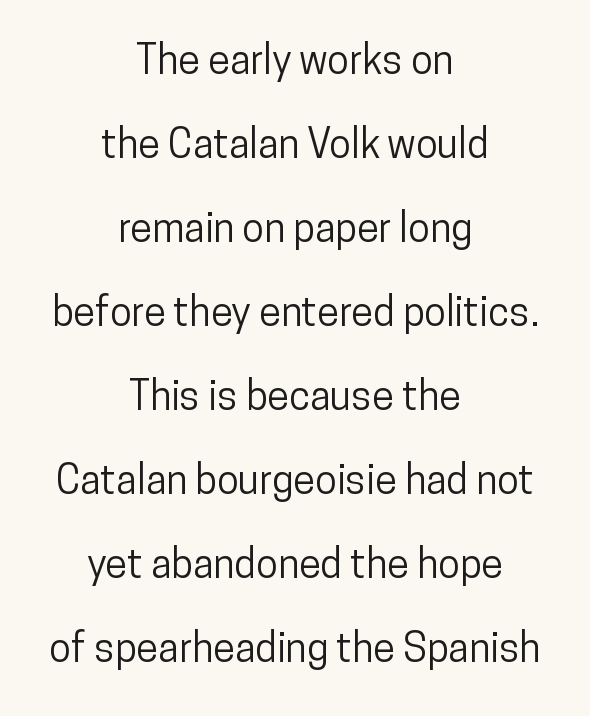
Q: Is the text italic (slanted)? A: No, it is upright.
Q: Is the typeface a serif or a sans-serif typeface? A: Sans-serif.
Q: Is the text underlined? A: No.
Q: How is the paragraph aligned? A: Centered.
Q: Is the spacing between letters normal or unusually wide? A: Normal.
Q: Is the spacing between lines tight, normal or loose? A: Loose.
Q: Width (condensed, normal, or wide)? A: Condensed.
Q: Stroke contrast? A: Low.
Q: x-height? A: Medium.
Q: Monospaced? A: No.
